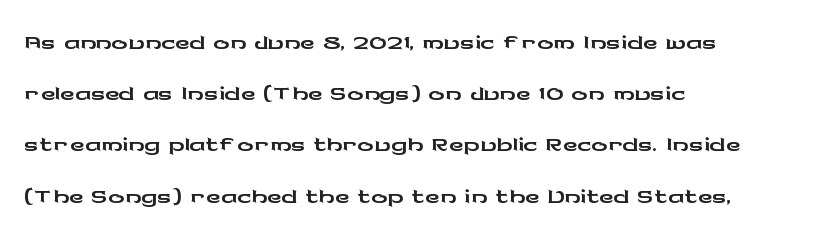
{"serif": "no", "italic": "no", "width": "wide", "stroke_contrast": "low", "x_height": "medium", "monospaced": "no", "underline": "no", "align": "left", "line_spacing": "normal", "line_spacing_ratio": 1.28, "letter_spacing": "normal", "letter_spacing_em": 0.0, "glyph_px": 40}
